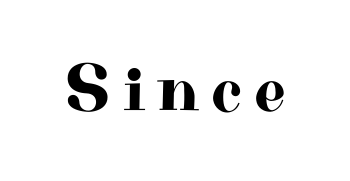
The image shows 69 px wide serif type, upright; set not underlined; high stroke contrast and a small x-height.
